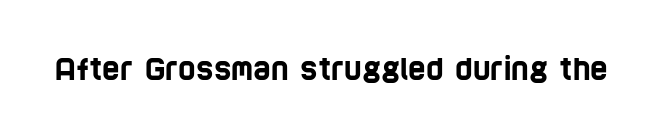
{"serif": "no", "width": "condensed", "stroke_contrast": "low", "x_height": "large", "monospaced": "no", "underline": "no", "letter_spacing": "normal", "letter_spacing_em": 0.0, "glyph_px": 30}
